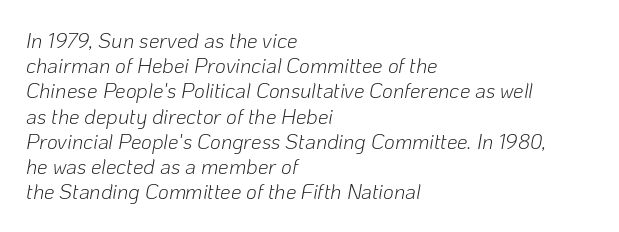
The image shows 21 px text type, italic (leaning right); set left-aligned, line spacing 1.2x, normal letter spacing, not underlined.
